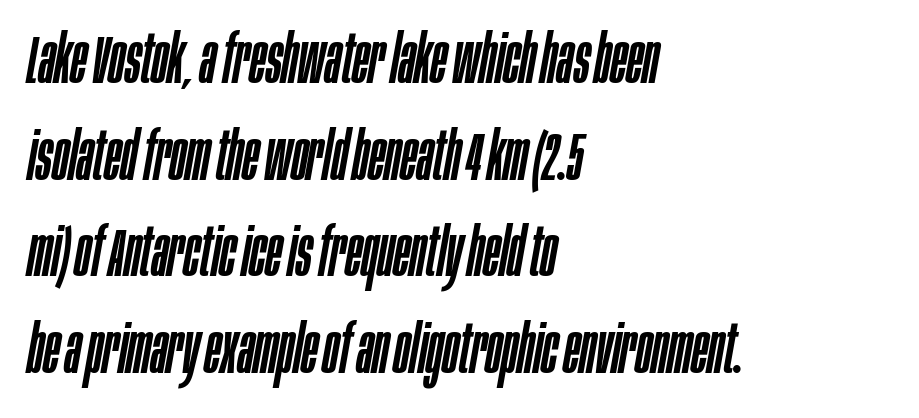
Q: Is the text italic (slanted)? A: Yes, it leans right by about 10 degrees.
Q: Is the text underlined? A: No.
Q: How is the paragraph aligned? A: Left-aligned.
Q: Is the spacing between letters normal or unusually wide? A: Normal.
Q: Is the spacing between lines tight, normal or loose? A: Normal.
Q: Width (condensed, normal, or wide)? A: Condensed.
Q: Stroke contrast? A: Low.
Q: x-height? A: Large.
Q: Monospaced? A: No.
